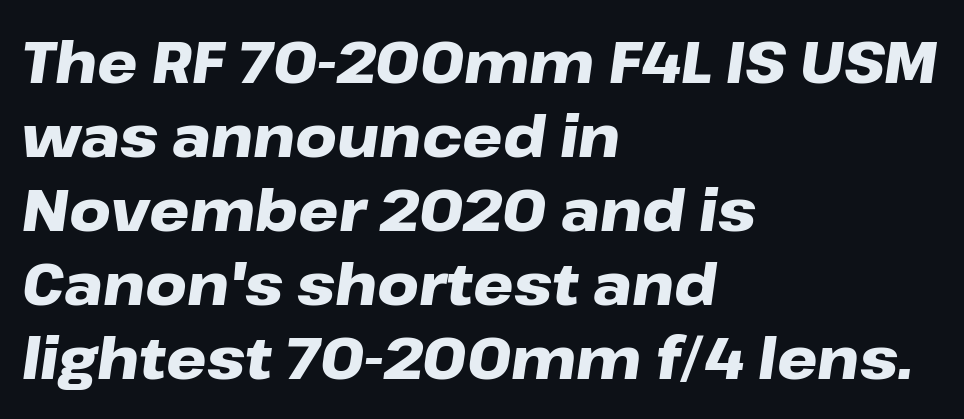
Q: Is the text bold? A: Yes.
Q: Is the text italic (slanted)? A: Yes, it leans right by about 8 degrees.
Q: Is the text underlined? A: No.
Q: How is the paragraph aligned? A: Left-aligned.
Q: Is the spacing between letters normal or unusually wide? A: Normal.
Q: Is the spacing between lines tight, normal or loose? A: Normal.
Q: Width (condensed, normal, or wide)? A: Wide.
Q: Stroke contrast? A: Low.
Q: x-height? A: Medium.
Q: Monospaced? A: No.
